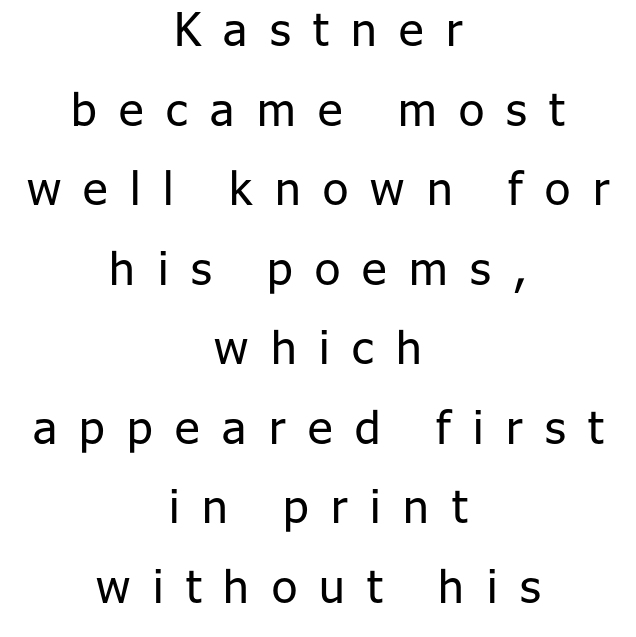
{"serif": "no", "italic": "no", "bold": "no", "weight": "regular", "width": "normal", "stroke_contrast": "low", "x_height": "medium", "monospaced": "no", "underline": "no", "align": "center", "line_spacing_ratio": 1.73, "letter_spacing": "wide", "letter_spacing_em": 0.49, "glyph_px": 46}
